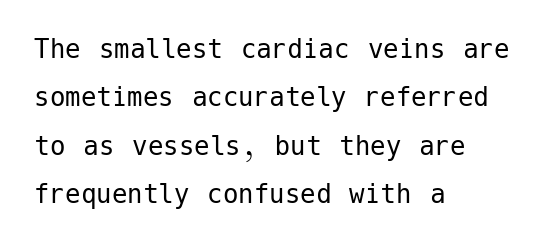
Between one letter and the next there's only the usual sliver of space. The area under the type is left untouched. The strokes are not fattened; the text isn't bold. Stroke terminals: plain, sans-serif.
